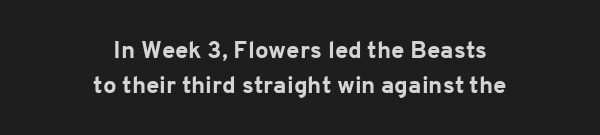
Letter spacing: default. Typeset on center — no edge is straight. The glyphs are unaccompanied by any horizontal stroke below them. Unlike italic type, these characters show no tilt at all.
